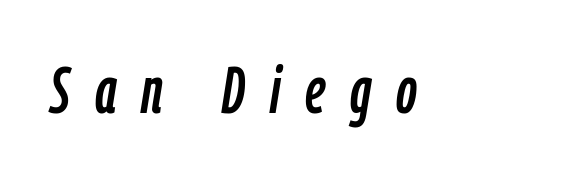
{"italic": "yes", "lean": "right", "slant_degrees": 9, "width": "condensed", "stroke_contrast": "low", "x_height": "medium", "monospaced": "no", "underline": "no", "letter_spacing": "wide", "letter_spacing_em": 0.38, "glyph_px": 65}
